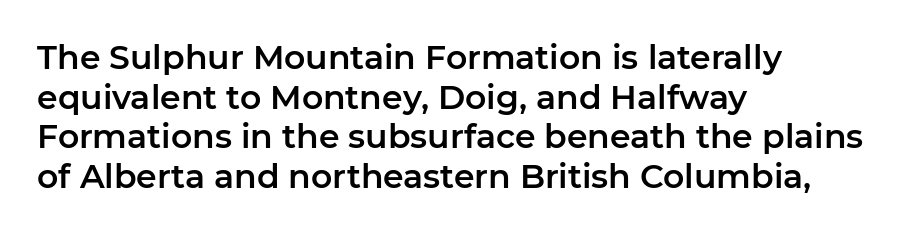
{"serif": "no", "italic": "no", "width": "normal", "stroke_contrast": "low", "x_height": "medium", "monospaced": "no", "underline": "no", "align": "left", "line_spacing_ratio": 1.2, "letter_spacing": "normal", "letter_spacing_em": 0.0, "glyph_px": 33}
